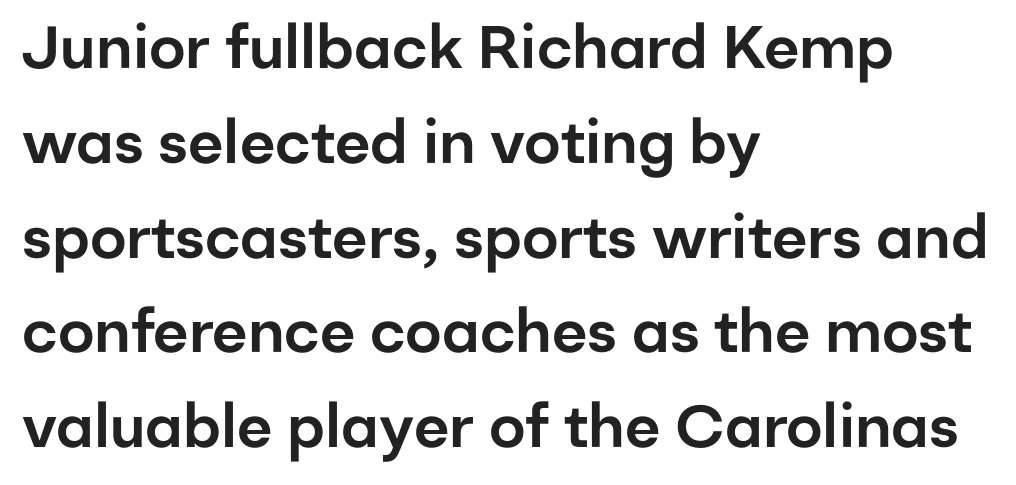
{"serif": "no", "italic": "no", "width": "normal", "stroke_contrast": "low", "x_height": "medium", "monospaced": "no", "underline": "no", "align": "left", "line_spacing": "normal", "line_spacing_ratio": 1.58, "letter_spacing": "normal", "letter_spacing_em": 0.0, "glyph_px": 60}
